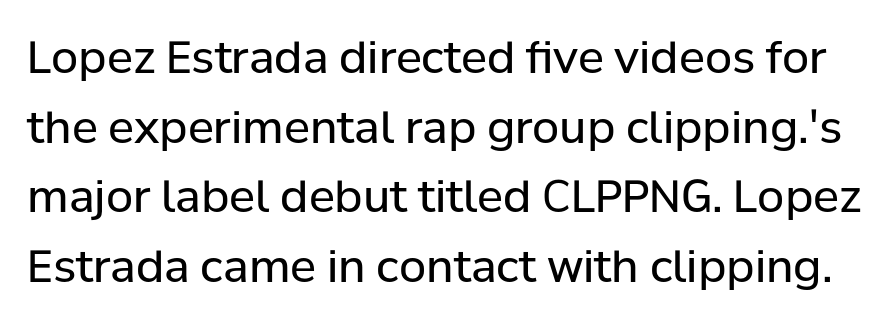
Think standard paragraph weight, or any step lighter than that. Is this a fixed-width face? No — the glyphs have proportional, varying widths. Interline gaps are of average width in this sample. Nothing sits at the stroke ends, so this counts as sans-serif. Here the glyphs are tracked normally, forming tight word shapes.
